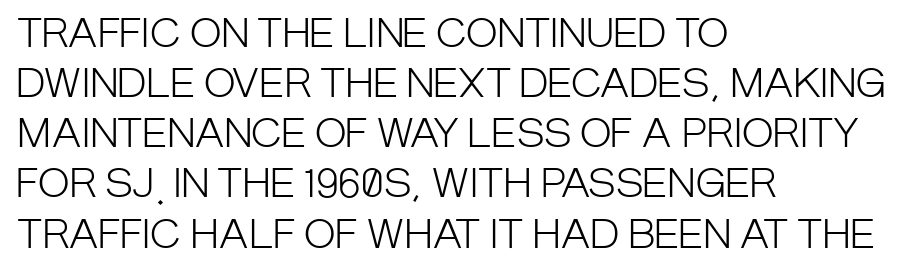
The image shows 38 px light, condensed sans-serif type, upright; set left-aligned, normal line spacing (1.32x), normal letter spacing, not underlined; low stroke contrast and a large x-height.
